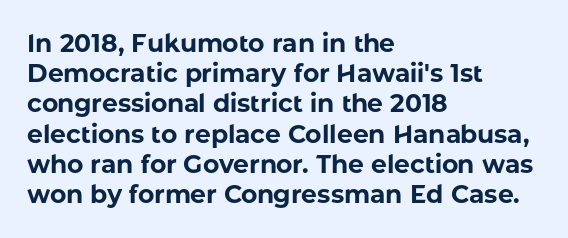
The image shows 25 px bold type, upright; set left-aligned, line spacing 1.21x, normal letter spacing, not underlined.
